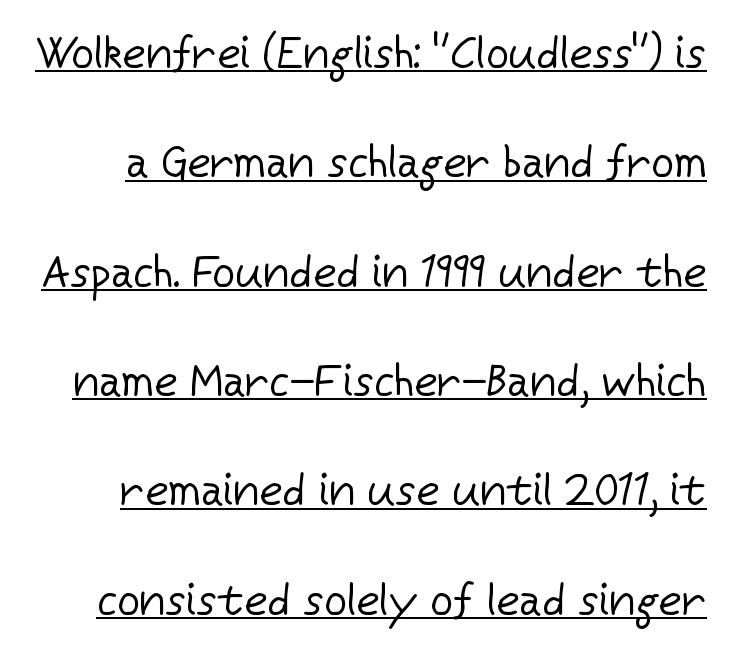
Q: Is the text bold? A: No.
Q: Is the text italic (slanted)? A: No, it is upright.
Q: Is the typeface a serif or a sans-serif typeface? A: Sans-serif.
Q: Is the text underlined? A: Yes.
Q: Is the spacing between letters normal or unusually wide? A: Normal.
Q: Is the spacing between lines tight, normal or loose? A: Loose.
Q: Width (condensed, normal, or wide)? A: Normal.
Q: Stroke contrast? A: Low.
Q: x-height? A: Medium.
Q: Monospaced? A: No.
